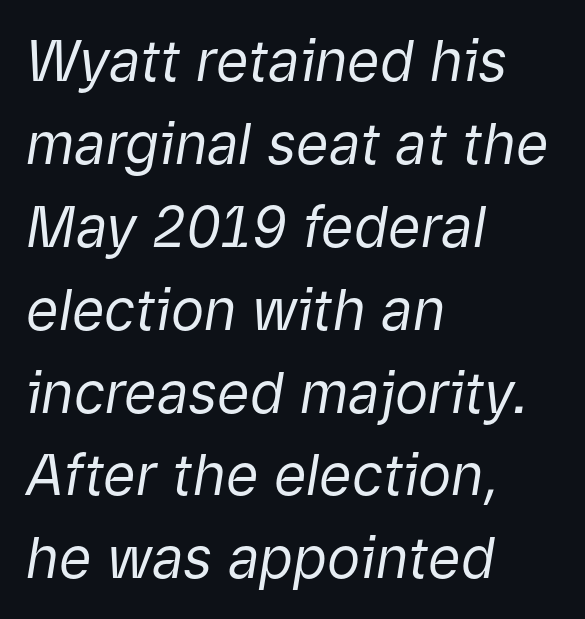
Q: Is the text bold? A: No.
Q: Is the text italic (slanted)? A: Yes, it leans right by about 9 degrees.
Q: Is the text underlined? A: No.
Q: How is the paragraph aligned? A: Left-aligned.
Q: Is the spacing between letters normal or unusually wide? A: Normal.
Q: Is the spacing between lines tight, normal or loose? A: Normal.
Q: Width (condensed, normal, or wide)? A: Normal.
Q: Stroke contrast? A: Low.
Q: x-height? A: Medium.
Q: Monospaced? A: No.
